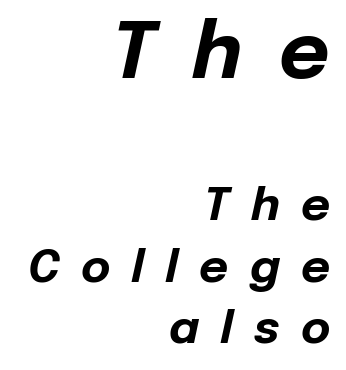
Q: Is the text bold? A: Yes.
Q: Is the text italic (slanted)? A: Yes, it leans right by about 12 degrees.
Q: Is the text underlined? A: No.
Q: How is the paragraph aligned? A: Right-aligned.
Q: Is the spacing between letters normal or unusually wide? A: Unusually wide.
Q: Is the spacing between lines tight, normal or loose? A: Normal.
Q: Which block of text is set in a larger size, the first (top) or the second (bottom)? A: The first (top) one.
Q: Width (condensed, normal, or wide)? A: Normal.
Q: Stroke contrast? A: Low.
Q: x-height? A: Medium.
Q: Monospaced? A: No.
